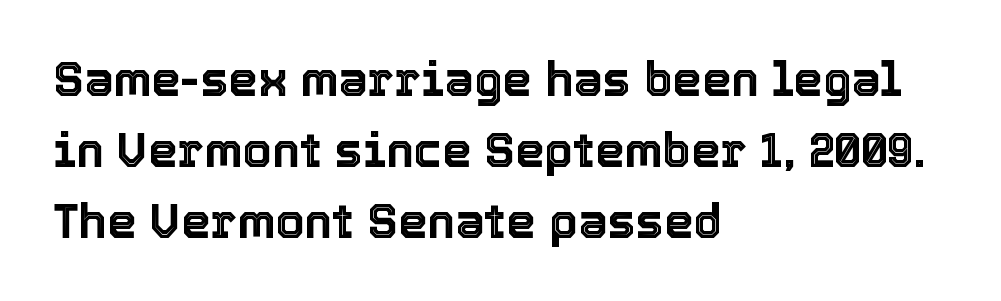
Q: Is the text italic (slanted)? A: No, it is upright.
Q: Is the text underlined? A: No.
Q: How is the paragraph aligned? A: Left-aligned.
Q: Is the spacing between letters normal or unusually wide? A: Normal.
Q: Is the spacing between lines tight, normal or loose? A: Normal.
Q: Width (condensed, normal, or wide)? A: Normal.
Q: x-height? A: Medium.
Q: Monospaced? A: No.
